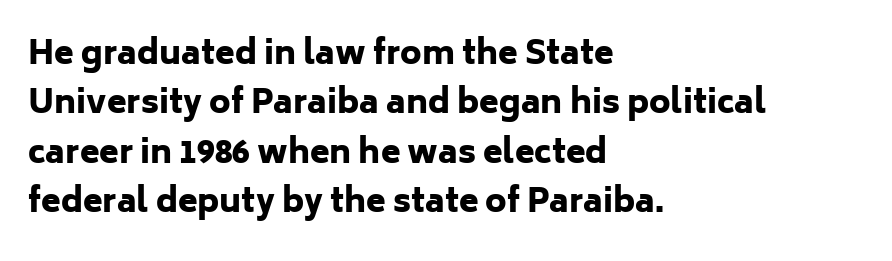
This is roman type, the default non-slanted kind. The letters sit at their default tracking, neither squeezed nor spread. Glance below the letters and you will spot only blank space. Does the type have serifs? No, each stem ends abruptly. What's the leading like? Ordinary, nothing unusual.
